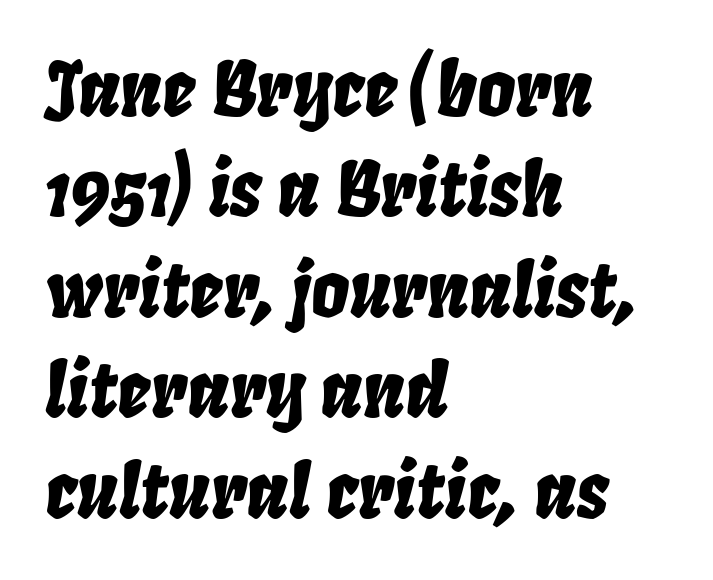
Standard letterfit; no display-style spreading of the glyphs. The paragraph shown leans on its left margin. A typesetter would call this proportional, since set widths differ per character. The specimen reads as italic at a glance. Words float on clear page, feet unadorned. A normal amount of white space separates one row of letters from the next.
